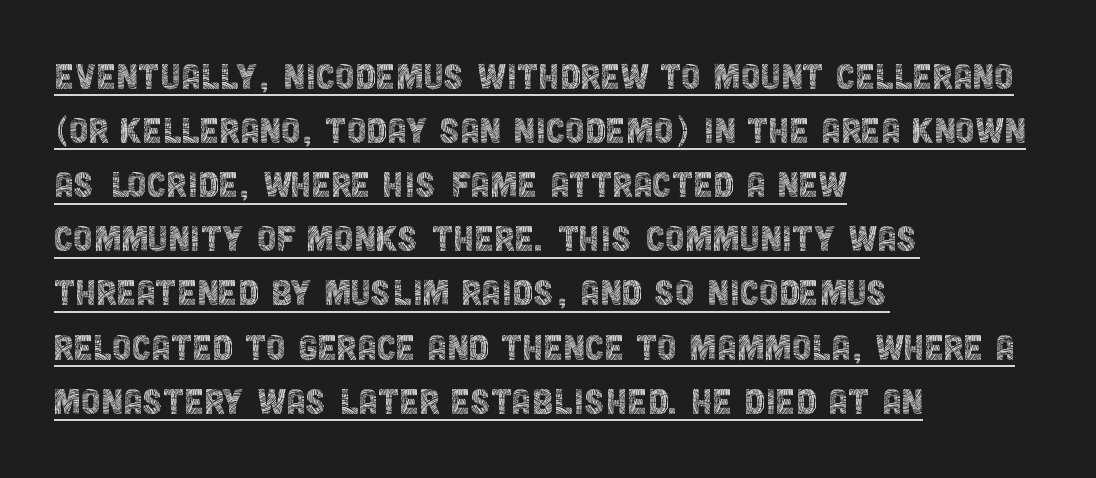
Grotesque or geometric, the face here clearly has no serifs. One-word summary of the alignment: left. Nope, not italic — everything's standing straight. Honestly, the underline is the first thing you notice here. Is this a heavy cut? Hardly; it is regular or lighter.
